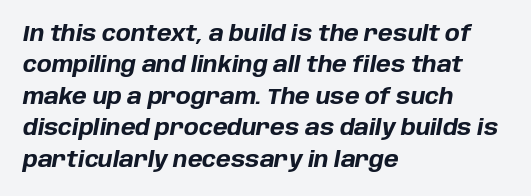
Heavy-handed strokes throughout: this text is bold. An italicized treatment has been applied to the whole sample. The vertical gap from one line to the next is medium. Caption: standard tracking, unaltered. This rendering uses left alignment, leaving the right contour irregular. The gap between lines stays unmarked.
